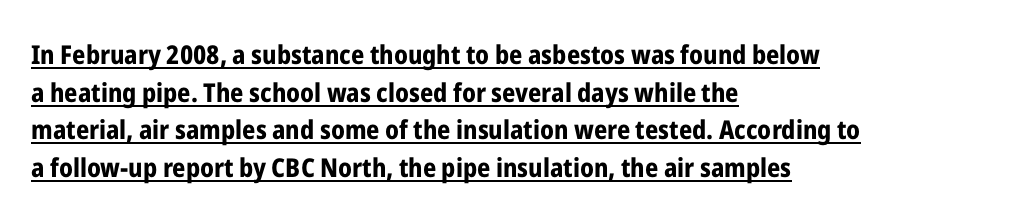
Q: Is the text bold? A: Yes.
Q: Is the text italic (slanted)? A: No, it is upright.
Q: Is the text underlined? A: Yes.
Q: How is the paragraph aligned? A: Left-aligned.
Q: Is the spacing between letters normal or unusually wide? A: Normal.
Q: Is the spacing between lines tight, normal or loose? A: Normal.
